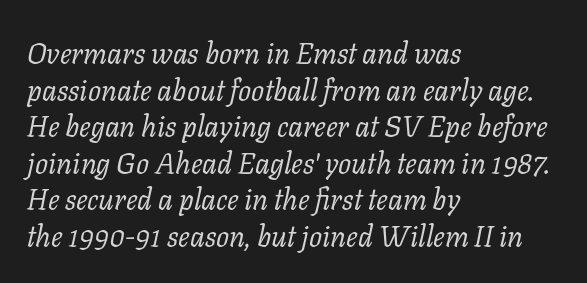
The image shows 29 px regular-weight serif type, italic (leaning right); set left-aligned, normal line spacing (1.26x), normal letter spacing, not underlined; low stroke contrast and a medium x-height.
